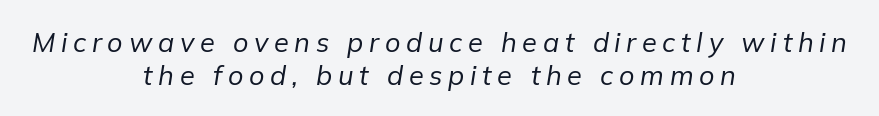
The specimen reads as italic at a glance. This rendering widens character spacing well past its baseline value. If you folded the block vertically in half, each line would mirror itself in length. This is not heavy type; no bold has been used.
